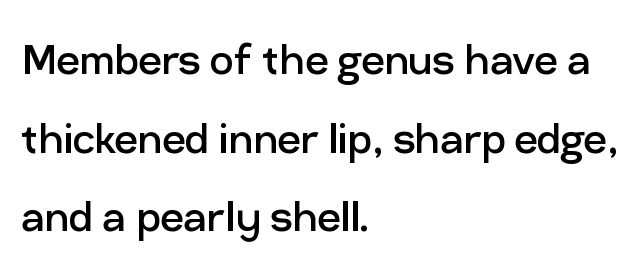
{"serif": "no", "italic": "no", "bold": "no", "weight": "regular", "width": "normal", "stroke_contrast": "low", "x_height": "medium", "monospaced": "no", "underline": "no", "align": "left", "line_spacing": "normal", "line_spacing_ratio": 1.51, "letter_spacing": "normal", "letter_spacing_em": 0.0, "glyph_px": 52}
